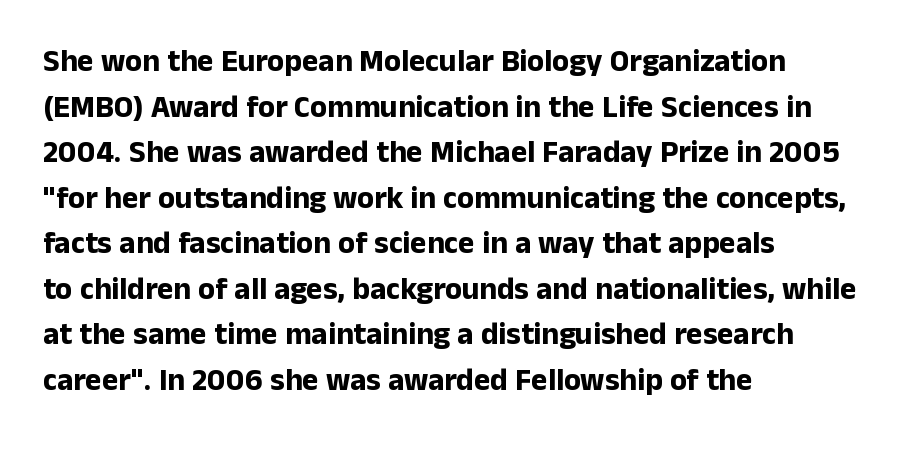
Q: Is the text bold? A: Yes.
Q: Is the text italic (slanted)? A: No, it is upright.
Q: Is the typeface a serif or a sans-serif typeface? A: Sans-serif.
Q: Is the text underlined? A: No.
Q: How is the paragraph aligned? A: Left-aligned.
Q: Is the spacing between letters normal or unusually wide? A: Normal.
Q: Is the spacing between lines tight, normal or loose? A: Normal.
Q: Width (condensed, normal, or wide)? A: Normal.
Q: Stroke contrast? A: Low.
Q: x-height? A: Medium.
Q: Monospaced? A: No.
